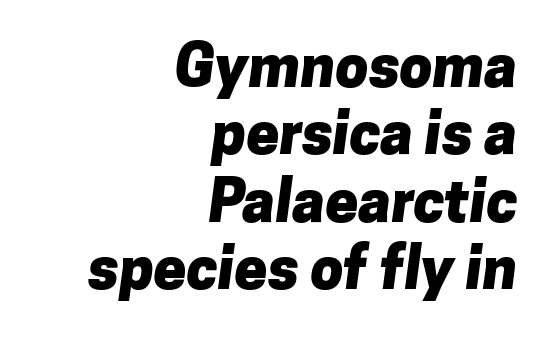
{"serif": "no", "bold": "yes", "weight": "heavy", "width": "normal", "stroke_contrast": "low", "x_height": "medium", "monospaced": "no", "underline": "no", "align": "right", "line_spacing": "tight", "line_spacing_ratio": 1.14, "letter_spacing": "normal", "letter_spacing_em": 0.0, "glyph_px": 59}
